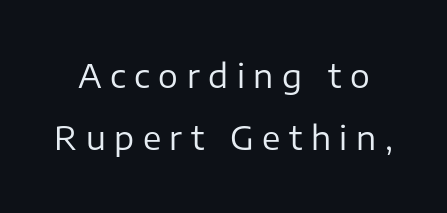
What stands out about the letter spacing? Its width — letters are far apart. Upright lettering throughout. Think of a printed novel: that variable character pitch is what you see here. The font sits on the lighter half of the weight spectrum, regular included. Each letter's strokes conclude bluntly, with no projecting serifs. The string is rendered with underlining switched off.
